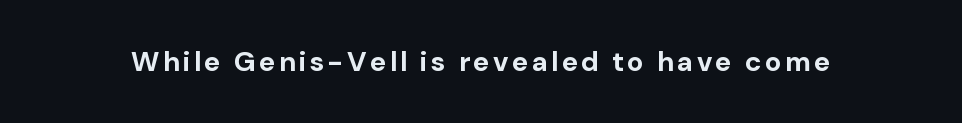
Is there any slant? The stems are plumb. The glyphs in this specimen are sans serif. The face used here is proportionally spaced, like ordinary book or web type. The typesetting leans heavy: a genuine bold. Beneath every word, the page is bare.
